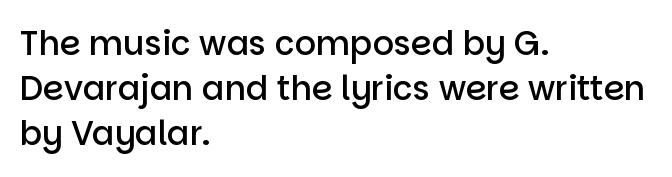
{"serif": "no", "italic": "no", "bold": "semi", "weight": "semibold", "width": "normal", "stroke_contrast": "low", "x_height": "large", "monospaced": "no", "underline": "no", "align": "left", "line_spacing": "normal", "line_spacing_ratio": 1.36, "letter_spacing": "normal", "letter_spacing_em": 0.0, "glyph_px": 33}
